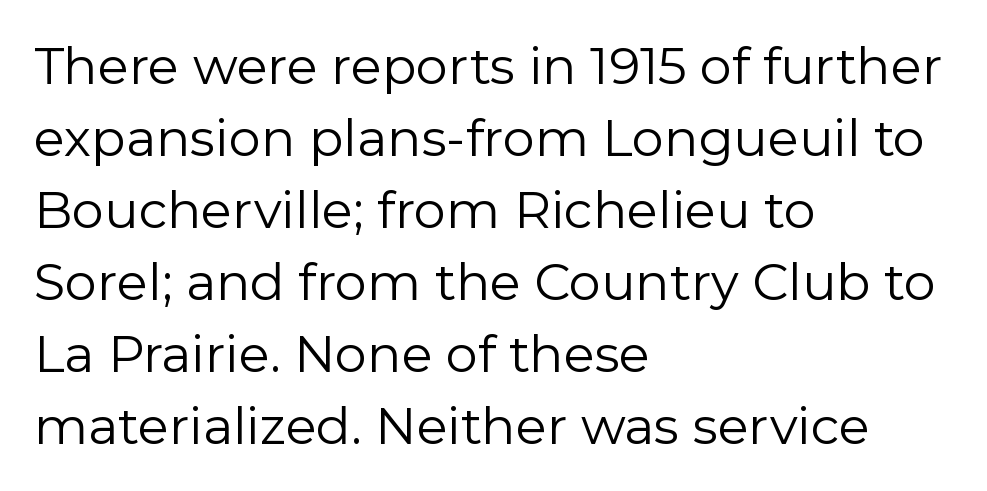
Q: Is the text bold? A: No.
Q: Is the text italic (slanted)? A: No, it is upright.
Q: Is the typeface a serif or a sans-serif typeface? A: Sans-serif.
Q: Is the text underlined? A: No.
Q: How is the paragraph aligned? A: Left-aligned.
Q: Is the spacing between letters normal or unusually wide? A: Normal.
Q: Is the spacing between lines tight, normal or loose? A: Normal.
Q: Width (condensed, normal, or wide)? A: Normal.
Q: Stroke contrast? A: Low.
Q: x-height? A: Medium.
Q: Monospaced? A: No.
